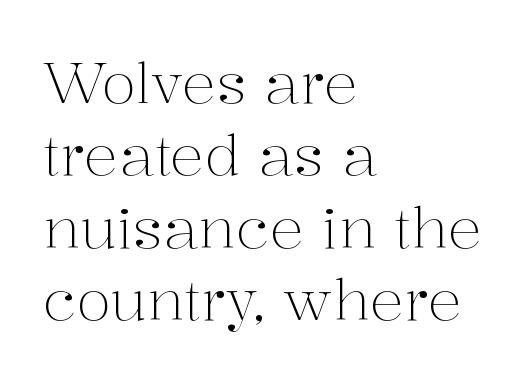
The image shows 57 px light serif type, upright; set left-aligned, normal line spacing (1.27x), normal letter spacing, not underlined; medium stroke contrast and a medium x-height.
